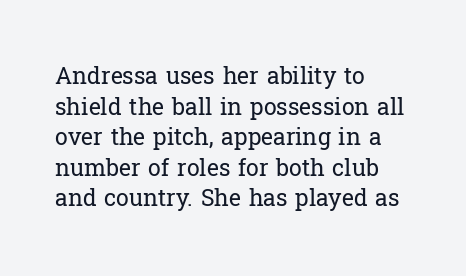
Q: Is the text bold? A: No.
Q: Is the text italic (slanted)? A: No, it is upright.
Q: Is the text underlined? A: No.
Q: How is the paragraph aligned? A: Left-aligned.
Q: Is the spacing between letters normal or unusually wide? A: Normal.
Q: Is the spacing between lines tight, normal or loose? A: Normal.
